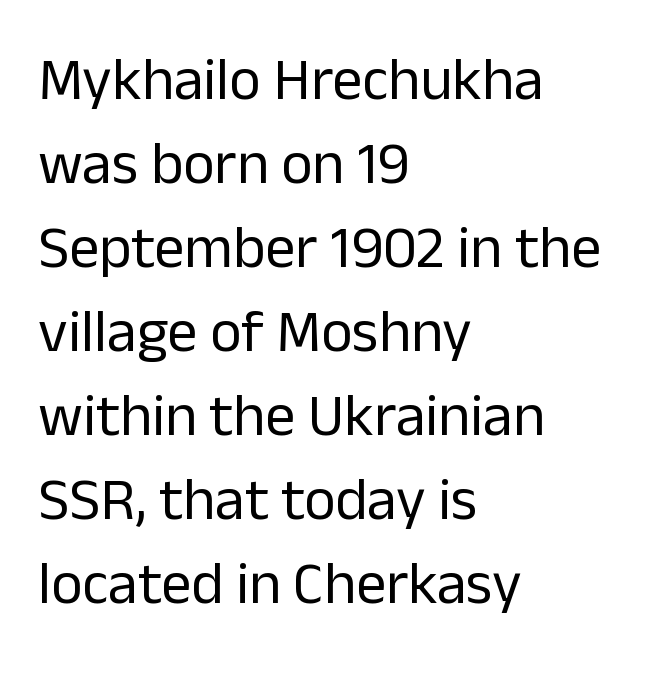
Vertical stems look standard width or narrower in stroke. The passage shown is typed in a proportional face where columns would drift. The space beneath each line is pristine and unruled. Does the leading feel generous? No, just average. The designer went with a sans here, leaving each stem footless. The letterforms sit shoulder to shoulder at normal distance.
